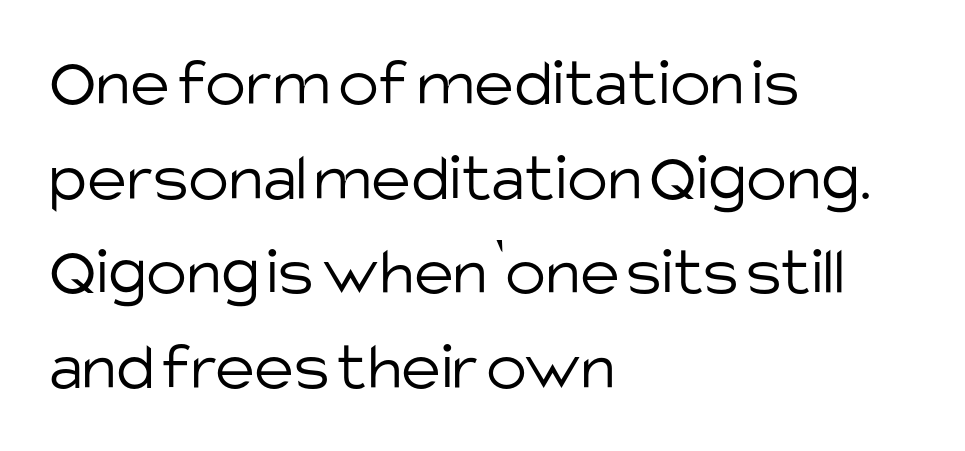
The rendering uses natural spacing where letterforms have individual widths. Is the block centered? No — it sits flush against the left margin. Font category for this specimen: sans-serif. Each stroke keeps to a modest, everyday thickness or less.
